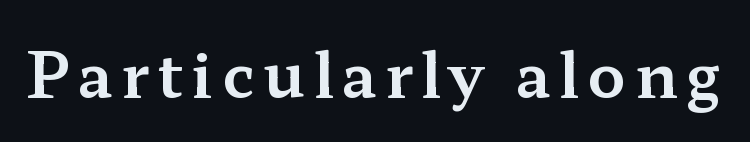
Q: Is the text italic (slanted)? A: No, it is upright.
Q: Is the typeface a serif or a sans-serif typeface? A: Serif.
Q: Is the text underlined? A: No.
Q: Width (condensed, normal, or wide)? A: Wide.
Q: Stroke contrast? A: Medium.
Q: x-height? A: Medium.
Q: Monospaced? A: No.
